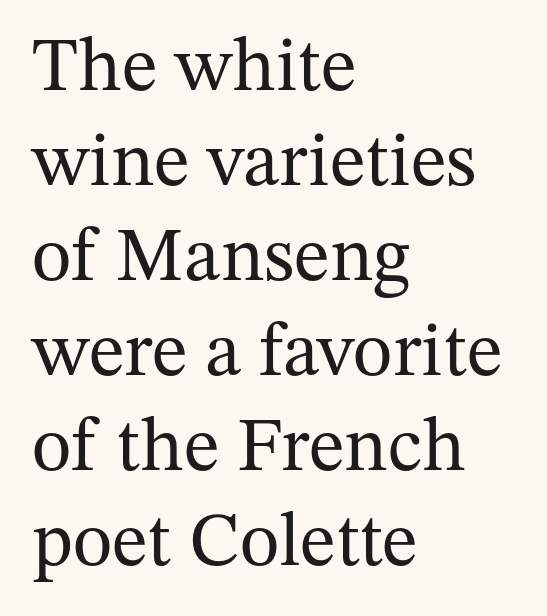
Q: Is the text bold? A: No.
Q: Is the text italic (slanted)? A: No, it is upright.
Q: Is the typeface a serif or a sans-serif typeface? A: Serif.
Q: Is the text underlined? A: No.
Q: How is the paragraph aligned? A: Left-aligned.
Q: Is the spacing between letters normal or unusually wide? A: Normal.
Q: Is the spacing between lines tight, normal or loose? A: Normal.
Q: Width (condensed, normal, or wide)? A: Normal.
Q: Stroke contrast? A: Medium.
Q: x-height? A: Medium.
Q: Monospaced? A: No.
